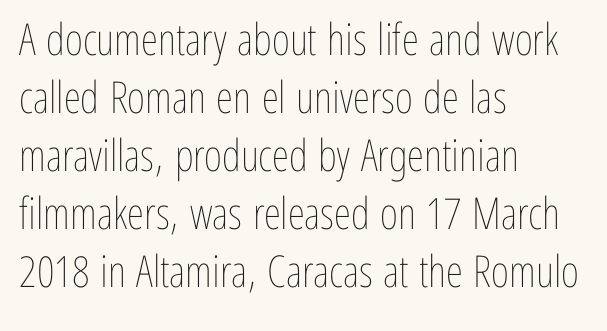
{"italic": "no", "bold": "no", "weight": "thin", "width": "condensed", "stroke_contrast": "low", "x_height": "medium", "monospaced": "no", "underline": "no", "align": "left", "line_spacing": "normal", "line_spacing_ratio": 1.32, "letter_spacing": "normal", "letter_spacing_em": 0.0, "glyph_px": 44}
